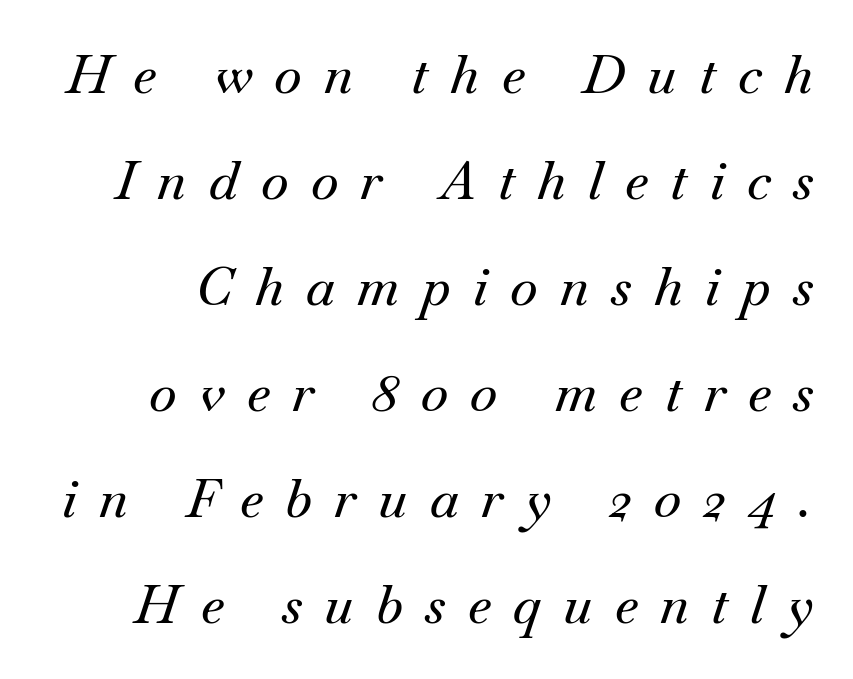
{"serif": "yes", "italic": "yes", "lean": "right", "slant_degrees": 18, "width": "normal", "stroke_contrast": "medium", "x_height": "small", "monospaced": "no", "underline": "no", "line_spacing": "loose", "line_spacing_ratio": 2.0, "letter_spacing": "wide", "letter_spacing_em": 0.42, "glyph_px": 53}
